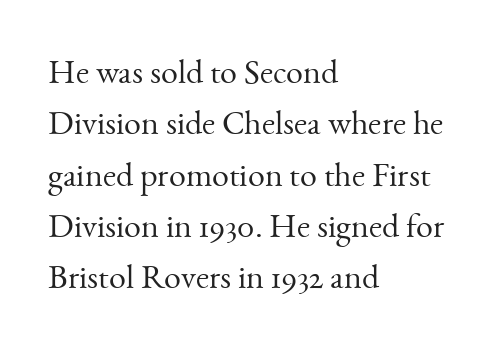
Q: Is the text bold? A: No.
Q: Is the text italic (slanted)? A: No, it is upright.
Q: Is the typeface a serif or a sans-serif typeface? A: Serif.
Q: Is the text underlined? A: No.
Q: How is the paragraph aligned? A: Left-aligned.
Q: Is the spacing between letters normal or unusually wide? A: Normal.
Q: Is the spacing between lines tight, normal or loose? A: Normal.
Q: Width (condensed, normal, or wide)? A: Normal.
Q: Stroke contrast? A: Medium.
Q: x-height? A: Small.
Q: Monospaced? A: No.
